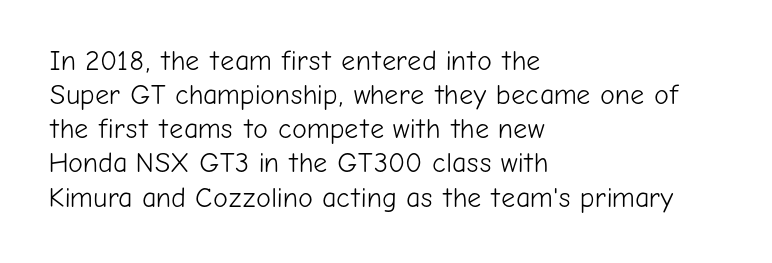
Q: Is the text bold? A: No.
Q: Is the text italic (slanted)? A: No, it is upright.
Q: Is the typeface a serif or a sans-serif typeface? A: Sans-serif.
Q: Is the text underlined? A: No.
Q: How is the paragraph aligned? A: Left-aligned.
Q: Is the spacing between letters normal or unusually wide? A: Normal.
Q: Width (condensed, normal, or wide)? A: Normal.
Q: Stroke contrast? A: Low.
Q: x-height? A: Medium.
Q: Monospaced? A: No.
